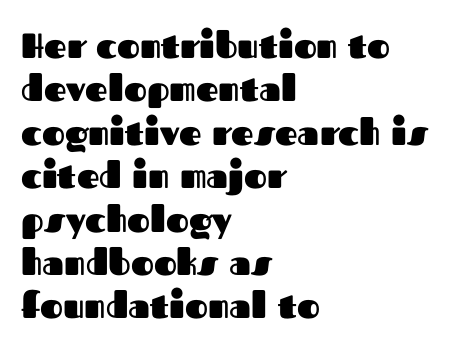
Alignment: flush left. Serif or sans? Sans — the stroke terminals are bare. The rendering uses natural spacing where letterforms have individual widths. Letters rest on an invisible, unmarked baseline. A dark, heavy texture on the line: the type is bold.
